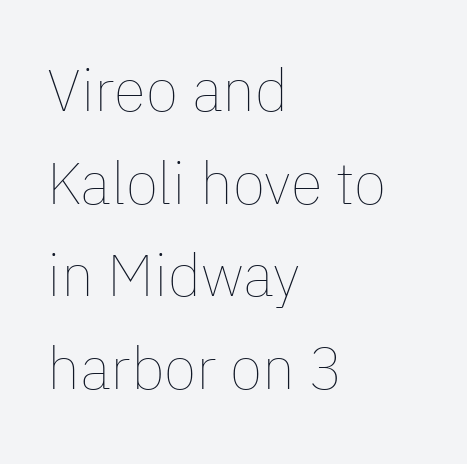
Is there much room between lines? A standard amount, neither cramped nor airy. The typesetter chose a ragged-right arrangement here. Ink coverage per letter is moderate at most. Ascenders rise straight up at ninety degrees.
